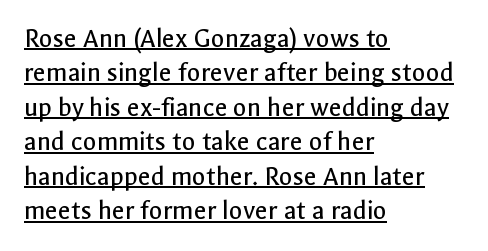
{"serif": "no", "italic": "no", "bold": "no", "weight": "regular", "width": "normal", "x_height": "medium", "monospaced": "no", "underline": "yes", "align": "left", "line_spacing_ratio": 1.23, "letter_spacing": "normal", "letter_spacing_em": 0.0, "glyph_px": 28}
